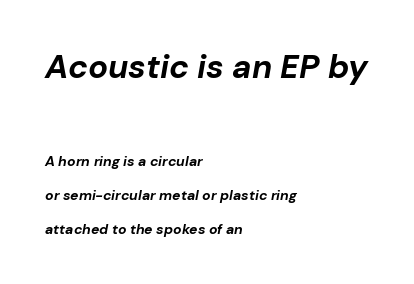
{"italic": "yes", "lean": "right", "slant_degrees": 10, "bold": "yes", "weight": "bold", "width": "normal", "stroke_contrast": "low", "x_height": "medium", "monospaced": "no", "underline": "no", "align": "left", "line_spacing": "loose", "line_spacing_ratio": 2.43, "letter_spacing": "normal", "letter_spacing_em": 0.0, "larger_block": "first", "size_ratio": 2.36, "glyph_px": 33}
